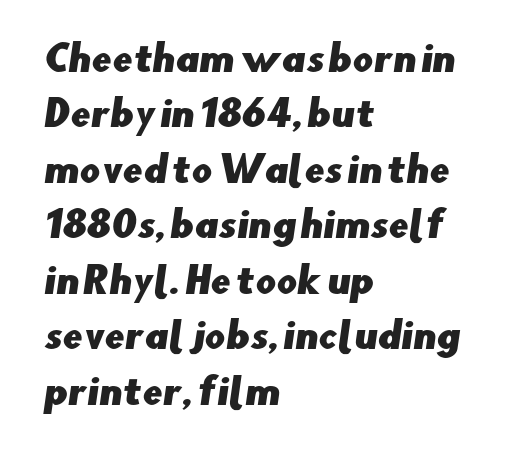
{"serif": "no", "width": "normal", "stroke_contrast": "low", "x_height": "small", "monospaced": "no", "underline": "no", "align": "left", "line_spacing": "normal", "line_spacing_ratio": 1.54, "letter_spacing": "normal", "letter_spacing_em": 0.0, "glyph_px": 36}
